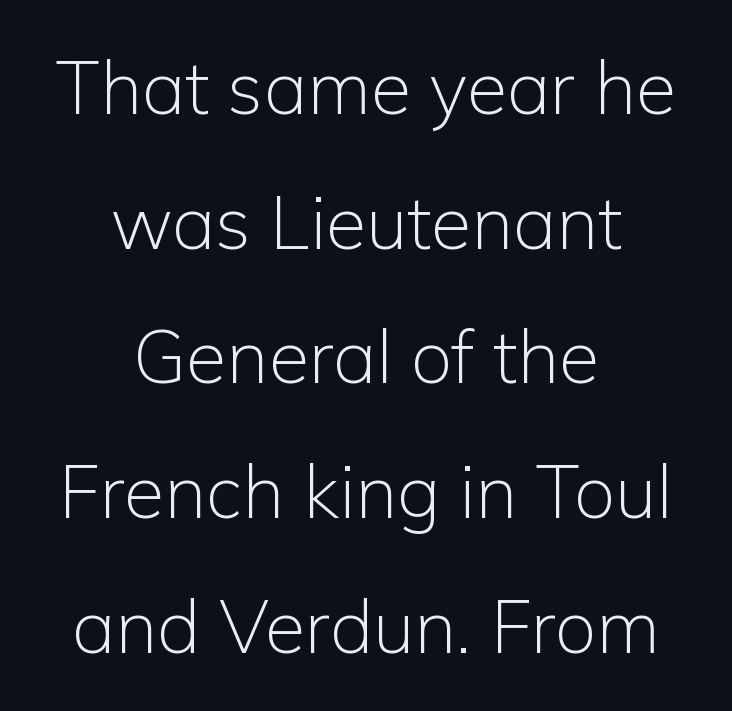
{"serif": "no", "italic": "no", "bold": "no", "weight": "light", "width": "normal", "stroke_contrast": "low", "x_height": "medium", "monospaced": "no", "underline": "no", "align": "center", "line_spacing_ratio": 1.82, "letter_spacing": "normal", "letter_spacing_em": 0.0, "glyph_px": 74}
